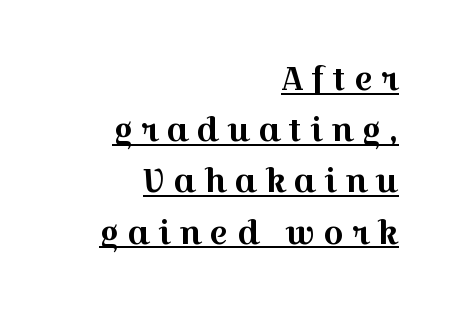
The image shows 32 px wide serif type, upright; set right-aligned, normal line spacing (1.6x), unusually wide letter spacing (+0.25 em), underlined; a medium x-height.
